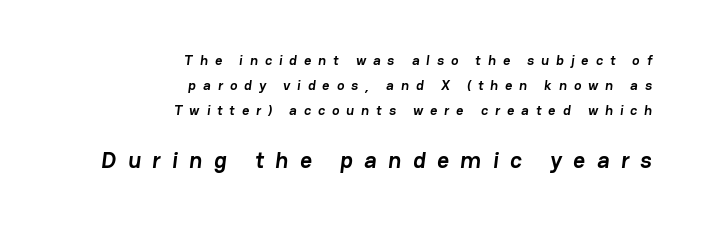
{"bold": "yes", "underline": "no", "align": "right", "line_spacing_ratio": 1.8, "letter_spacing": "wide", "letter_spacing_em": 0.5, "larger_block": "second", "size_ratio": 1.64, "glyph_px": 23}
